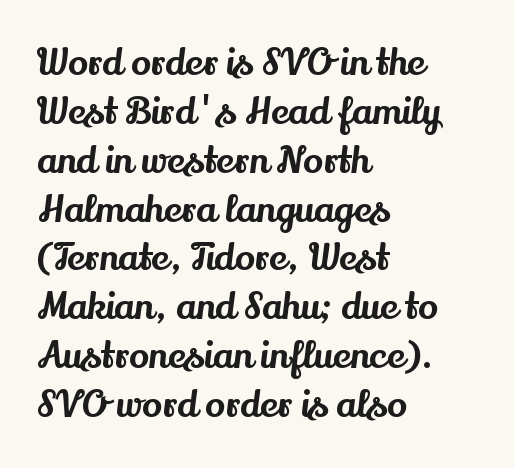
The image shows 37 px serif type; set left-aligned, normal line spacing (1.32x), normal letter spacing, not underlined; medium stroke contrast and a small x-height.
